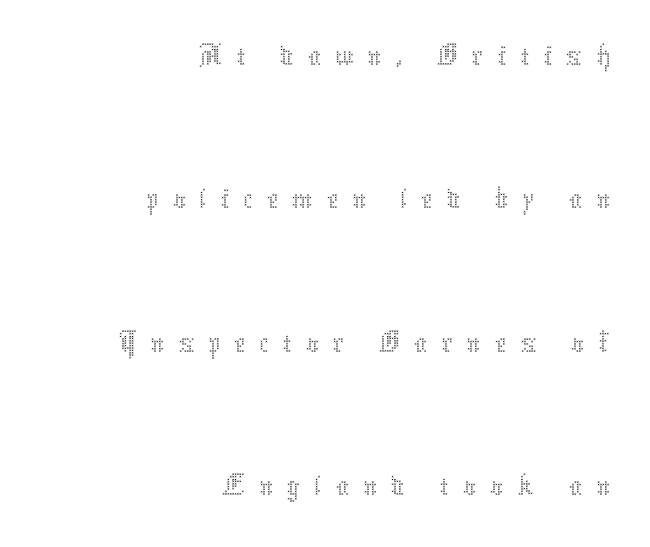
Q: Is the text bold? A: No.
Q: Is the text italic (slanted)? A: No, it is upright.
Q: Is the text underlined? A: No.
Q: How is the paragraph aligned? A: Right-aligned.
Q: Is the spacing between letters normal or unusually wide? A: Unusually wide.
Q: Is the spacing between lines tight, normal or loose? A: Loose.
Q: Width (condensed, normal, or wide)? A: Normal.
Q: Stroke contrast? A: Medium.
Q: x-height? A: Medium.
Q: Monospaced? A: No.
